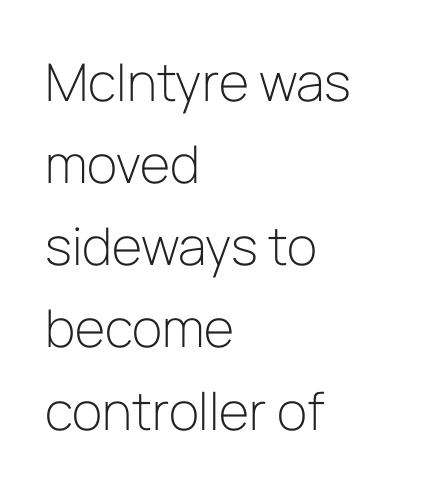
What stands out about the letter spacing? Nothing — it is the standard amount. Weight: not bold — regular or lighter. The passage shown is typeset with a sans-serif family. Spacing verdict: proportional, widths tailored to each character. Horizontal alignment here is leftward, the default for most running prose.
